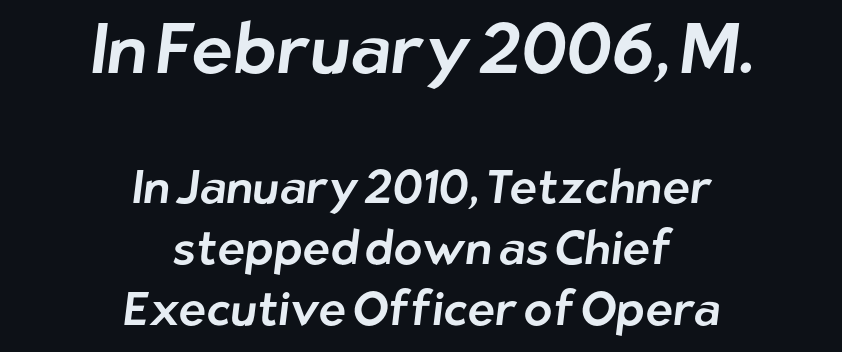
One glance says typical: line gaps are just what's usual. What kind of face is this? One without serifs — a sans. Standard letterfit; no display-style spreading of the glyphs. You could not count columns in this text — the font is proportionally spaced. The passage shown begins with its larger block and ends with its smaller one. The specimen omits any rule beneath the text block's lines.
